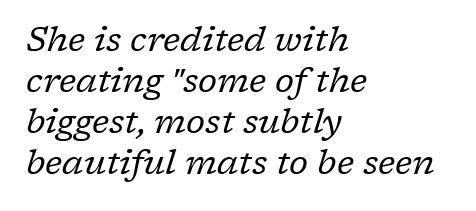
Q: Is the text bold? A: No.
Q: Is the text italic (slanted)? A: Yes, it leans right by about 17 degrees.
Q: Is the typeface a serif or a sans-serif typeface? A: Serif.
Q: Is the text underlined? A: No.
Q: How is the paragraph aligned? A: Left-aligned.
Q: Is the spacing between letters normal or unusually wide? A: Normal.
Q: Width (condensed, normal, or wide)? A: Normal.
Q: Stroke contrast? A: Low.
Q: x-height? A: Medium.
Q: Monospaced? A: No.
